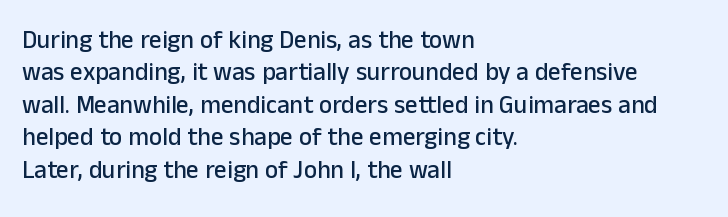
{"italic": "no", "underline": "no", "align": "left", "line_spacing": "normal", "line_spacing_ratio": 1.3, "letter_spacing": "normal", "letter_spacing_em": 0.0, "glyph_px": 25}
